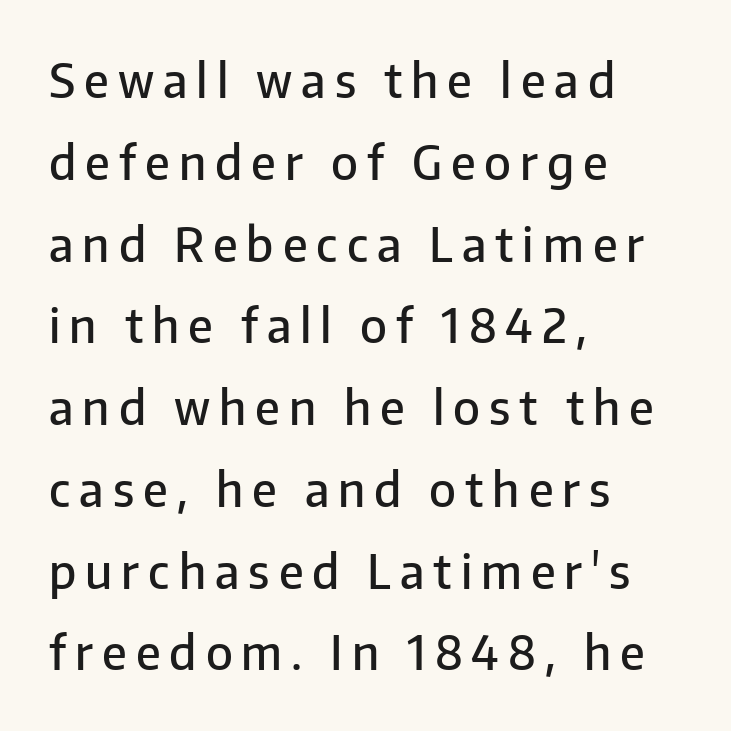
{"serif": "no", "italic": "no", "bold": "semi", "weight": "semibold", "width": "normal", "stroke_contrast": "low", "x_height": "medium", "monospaced": "no", "underline": "no", "align": "left", "line_spacing_ratio": 1.74, "glyph_px": 47}
